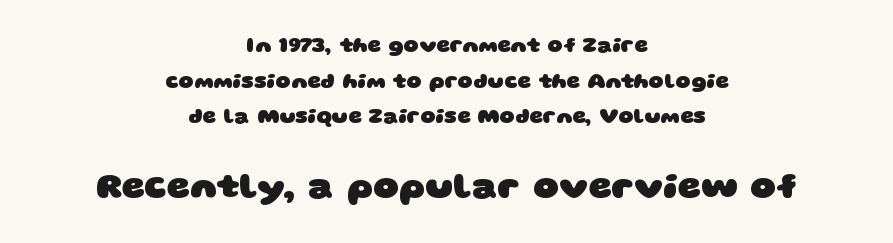
The image shows 36 px heavy, wide sans-serif type; set centered, normal line spacing (1.7x), normal letter spacing, not underlined; the second (bottom) block is 1.71x larger; low stroke contrast and a large x-height.
